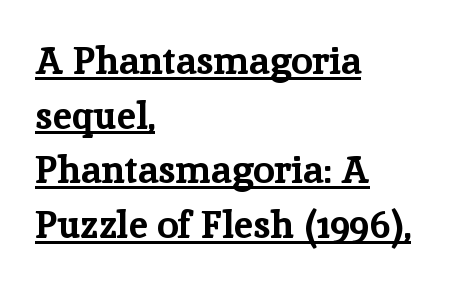
Compared with an ordinary text face, these strokes are far heavier — a full bold. Reading down the column, the eye jumps a familiar distance to each next line. Varying glyph widths throughout — classic text-font behaviour. A serif font was chosen for this passage.
